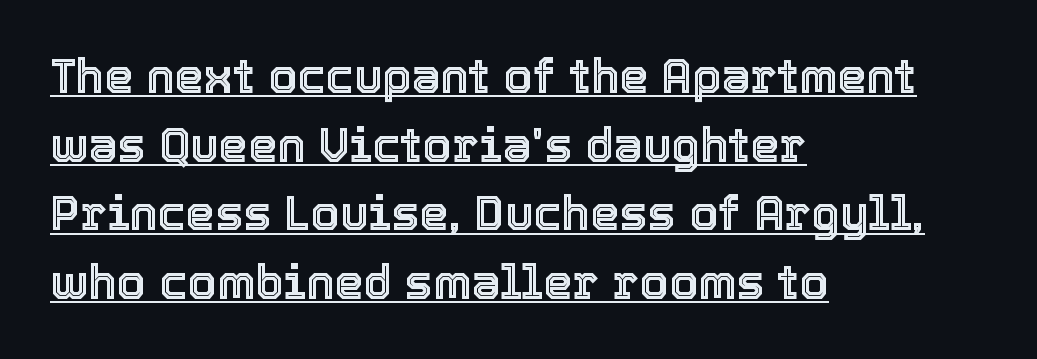
{"italic": "no", "width": "normal", "x_height": "medium", "monospaced": "no", "underline": "yes", "align": "left", "line_spacing": "normal", "line_spacing_ratio": 1.46, "letter_spacing": "normal", "letter_spacing_em": 0.0, "glyph_px": 47}
